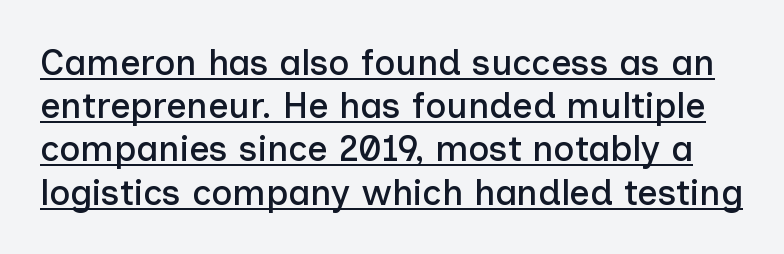
Default kerning and tracking; the words read as compact shapes. The rendering uses natural spacing where letterforms have individual widths. The axis of the letterforms is exactly vertical. Letterform terminals end flat and unadorned throughout the passage. The lettering is marked with a stroke running underneath it.
